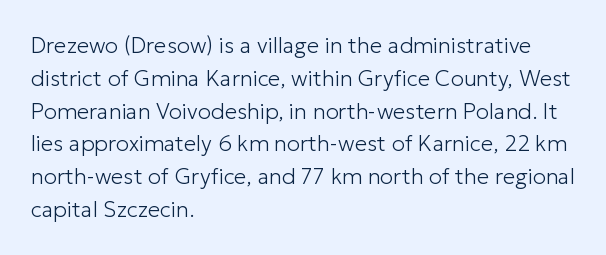
Q: Is the text bold? A: No.
Q: Is the text italic (slanted)? A: No, it is upright.
Q: Is the text underlined? A: No.
Q: How is the paragraph aligned? A: Left-aligned.
Q: Is the spacing between letters normal or unusually wide? A: Normal.
Q: Is the spacing between lines tight, normal or loose? A: Normal.
